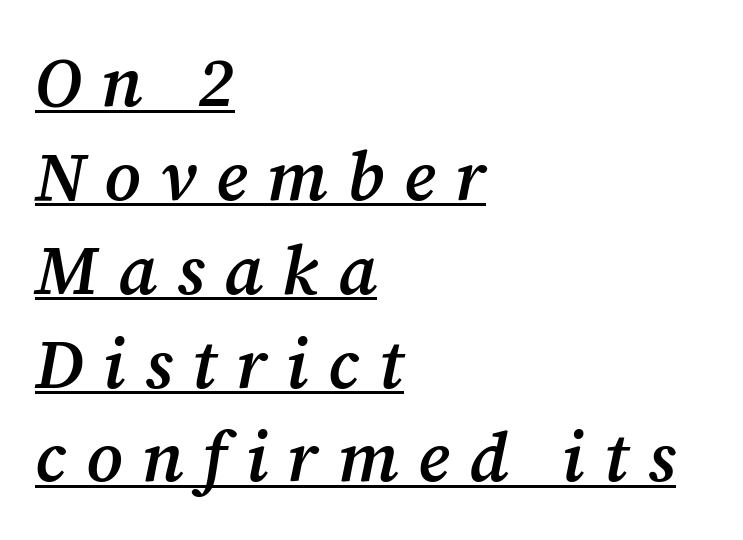
Q: Is the text bold? A: Semi-bold.
Q: Is the text italic (slanted)? A: Yes, it leans right by about 12 degrees.
Q: Is the typeface a serif or a sans-serif typeface? A: Serif.
Q: Is the text underlined? A: Yes.
Q: How is the paragraph aligned? A: Left-aligned.
Q: Is the spacing between letters normal or unusually wide? A: Unusually wide.
Q: Is the spacing between lines tight, normal or loose? A: Normal.
Q: Width (condensed, normal, or wide)? A: Normal.
Q: Stroke contrast? A: Medium.
Q: x-height? A: Medium.
Q: Monospaced? A: No.
